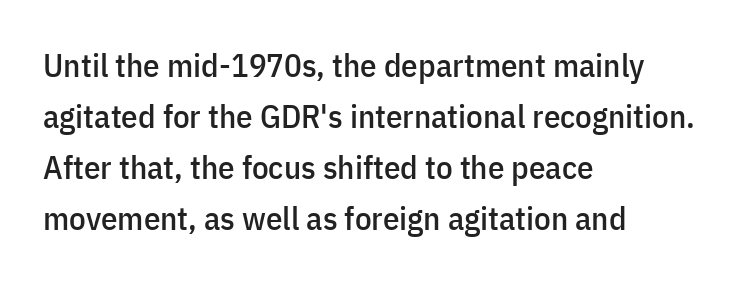
The image shows 33 px condensed sans-serif type, upright; set left-aligned, normal line spacing (1.55x), normal letter spacing, not underlined; low stroke contrast and a medium x-height.
